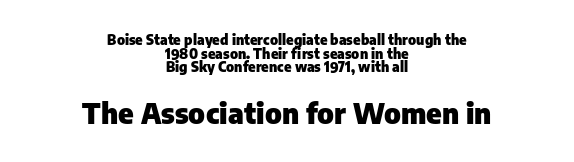
The image shows 29 px heavy sans-serif type, upright; set centered, tight line spacing (0.98x), normal letter spacing, not underlined; the second (bottom) block is 2.07x larger; low stroke contrast and a medium x-height.
